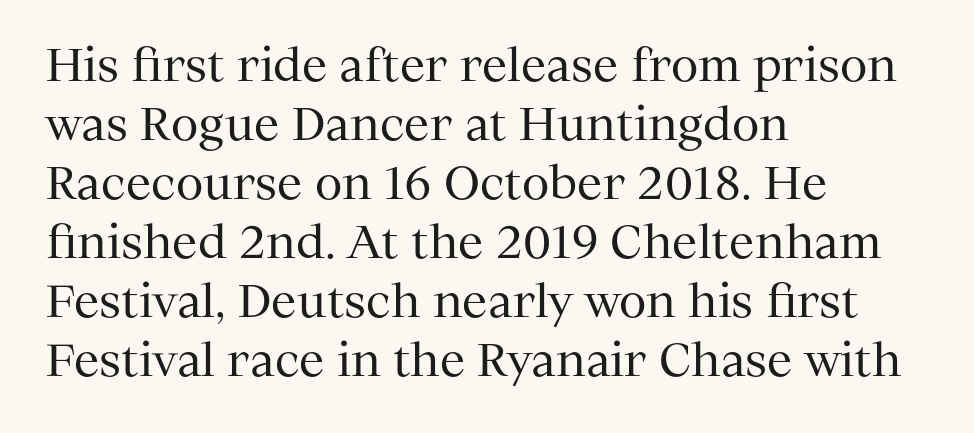
Q: Is the text bold? A: No.
Q: Is the text italic (slanted)? A: No, it is upright.
Q: Is the typeface a serif or a sans-serif typeface? A: Serif.
Q: Is the text underlined? A: No.
Q: How is the paragraph aligned? A: Left-aligned.
Q: Is the spacing between letters normal or unusually wide? A: Normal.
Q: Is the spacing between lines tight, normal or loose? A: Normal.
Q: Width (condensed, normal, or wide)? A: Normal.
Q: Stroke contrast? A: Medium.
Q: x-height? A: Medium.
Q: Monospaced? A: No.
